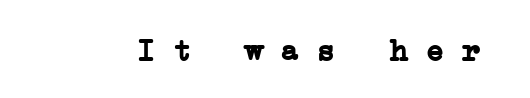
Every character here occupies the same horizontal width, giving the sample a typewriter-like rhythm. The zone under the glyphs is completely vacant. Yep, those are serifs on the letters. Compared with an ordinary text face, these strokes are far heavier — a full bold. This sample uses plain, unmodified letter spacing.
